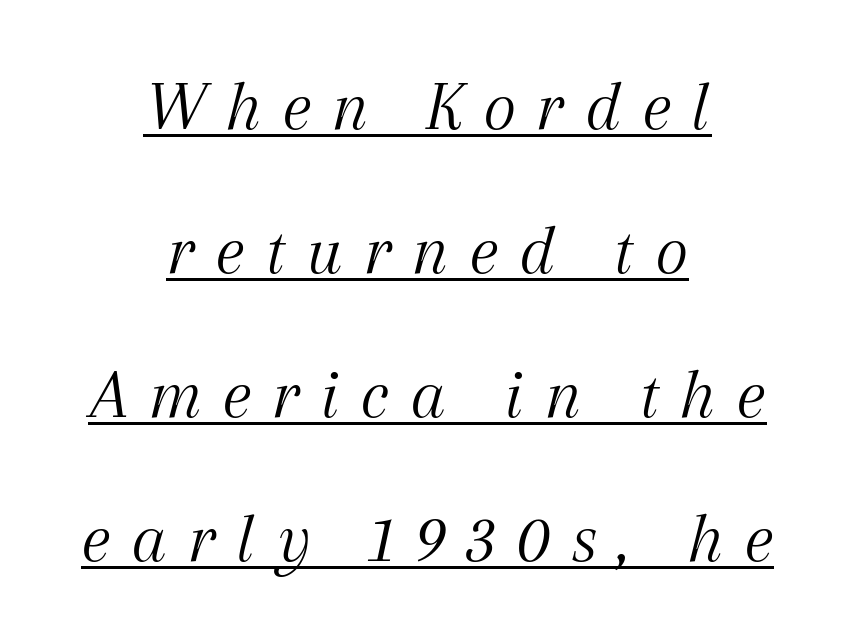
The letters advance in unequal steps, a hallmark of proportional type. The letters are spread apart with noticeably loose tracking. The glyphs are accompanied by a horizontal stroke just below them. Slant detected: the letters are inclined. Reading down the column, the eye jumps a long way to each next line.
